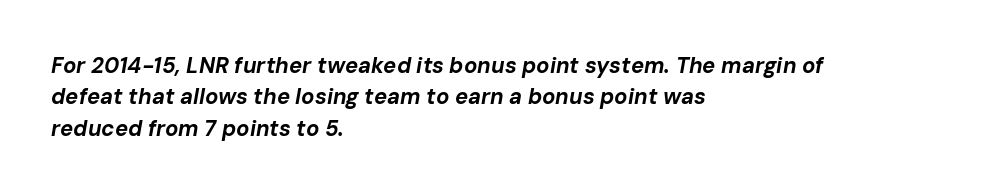
The image shows 22 px bold type, italic (leaning right); set left-aligned, normal line spacing (1.43x), normal letter spacing, not underlined.
